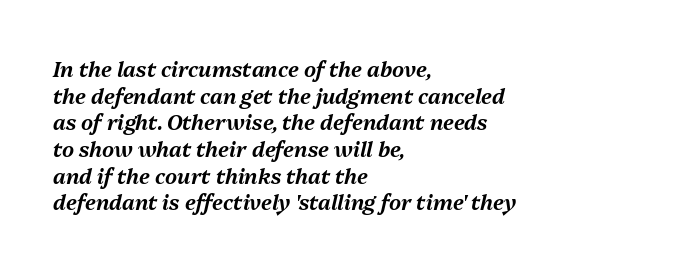
{"italic": "yes", "lean": "right", "slant_degrees": 13, "underline": "no", "align": "left", "line_spacing": "normal", "line_spacing_ratio": 1.27, "letter_spacing": "normal", "letter_spacing_em": 0.0, "glyph_px": 21}
